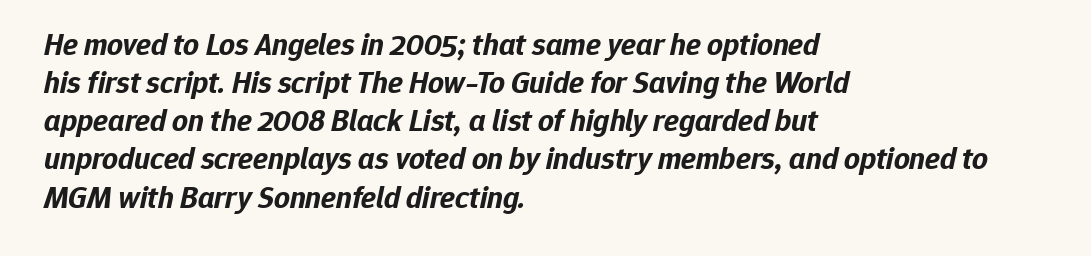
{"italic": "yes", "lean": "right", "slant_degrees": 12, "bold": "yes", "weight": "bold", "width": "normal", "stroke_contrast": "low", "x_height": "medium", "monospaced": "no", "underline": "no", "align": "left", "line_spacing_ratio": 1.23, "letter_spacing": "normal", "letter_spacing_em": 0.0, "glyph_px": 31}
